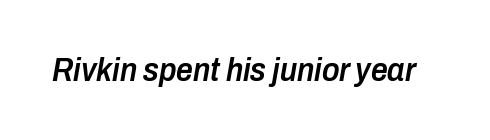
This is oblique type, the kind used for emphasis or titles. Here the designer chose a conventional face with non-uniform glyph widths. In terms of letterspacing, this is plain default setting. A semibold gives these letters moderate extra thickness, short of bold. Check under the words: just untouched page.
